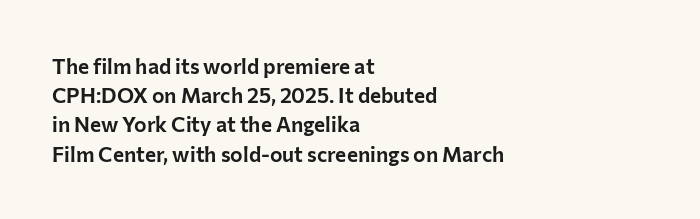
{"italic": "no", "underline": "no", "align": "left", "line_spacing": "normal", "line_spacing_ratio": 1.39, "letter_spacing": "normal", "letter_spacing_em": 0.0, "glyph_px": 21}
